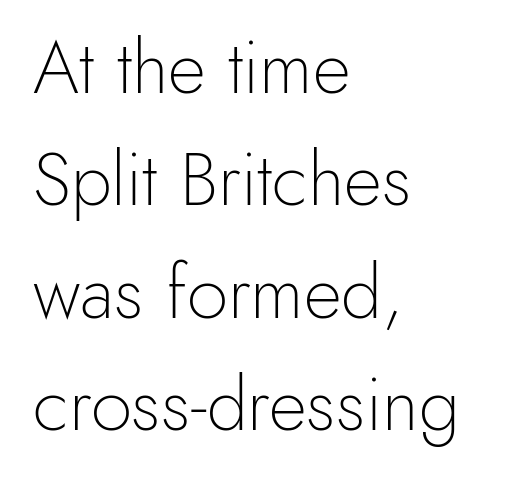
The rendering uses a moderate line-height, typical for paragraphs. The typesetter chose a ragged-right arrangement here. Nope, no serifs anywhere on these letters. You could not count columns in this text — the font is proportionally spaced.
